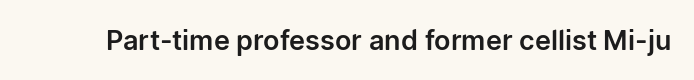
The image shows 27 px text type, upright; set normal letter spacing, not underlined.
